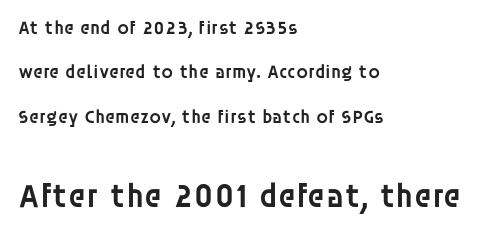
Q: Is the text bold? A: Semi-bold.
Q: Is the text italic (slanted)? A: No, it is upright.
Q: Is the typeface a serif or a sans-serif typeface? A: Sans-serif.
Q: Is the text underlined? A: No.
Q: How is the paragraph aligned? A: Left-aligned.
Q: Is the spacing between letters normal or unusually wide? A: Normal.
Q: Is the spacing between lines tight, normal or loose? A: Loose.
Q: Which block of text is set in a larger size, the first (top) or the second (bottom)? A: The second (bottom) one.
Q: Width (condensed, normal, or wide)? A: Normal.
Q: Stroke contrast? A: Low.
Q: x-height? A: Large.
Q: Monospaced? A: No.
